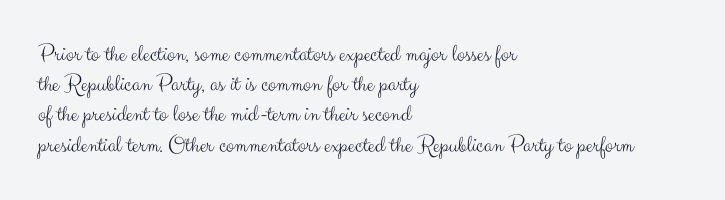
{"bold": "no", "underline": "no", "align": "left", "line_spacing": "normal", "line_spacing_ratio": 1.26, "letter_spacing": "normal", "letter_spacing_em": 0.0, "glyph_px": 24}
